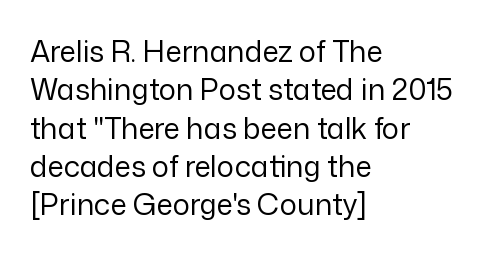
The image shows 29 px regular-weight sans-serif type, upright; set left-aligned, normal line spacing (1.32x), normal letter spacing, not underlined; low stroke contrast and a medium x-height.
